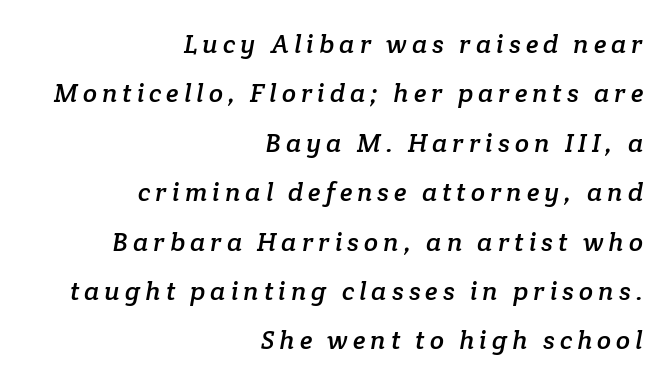
{"underline": "no", "align": "right", "line_spacing": "loose", "line_spacing_ratio": 1.9, "glyph_px": 26}
